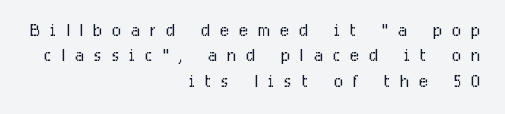
{"italic": "no", "bold": "no", "underline": "no", "align": "right", "line_spacing": "tight", "line_spacing_ratio": 1.1, "letter_spacing": "wide", "letter_spacing_em": 0.45, "glyph_px": 23}
